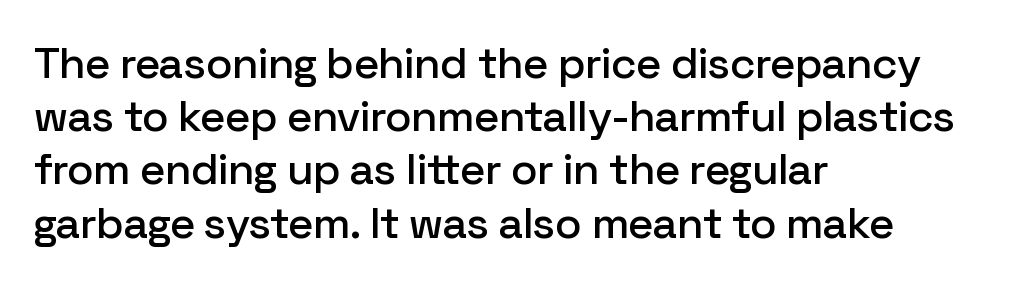
The image shows 44 px sans-serif type, upright; set left-aligned, line spacing 1.21x, normal letter spacing, not underlined; low stroke contrast and a medium x-height.
